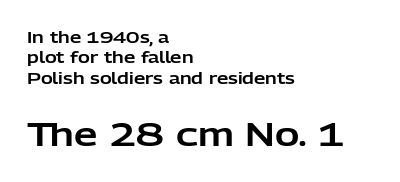
Q: Is the text italic (slanted)? A: No, it is upright.
Q: Is the typeface a serif or a sans-serif typeface? A: Sans-serif.
Q: Is the text underlined? A: No.
Q: How is the paragraph aligned? A: Left-aligned.
Q: Is the spacing between letters normal or unusually wide? A: Normal.
Q: Is the spacing between lines tight, normal or loose? A: Normal.
Q: Which block of text is set in a larger size, the first (top) or the second (bottom)? A: The second (bottom) one.
Q: Width (condensed, normal, or wide)? A: Normal.
Q: Stroke contrast? A: Low.
Q: x-height? A: Medium.
Q: Monospaced? A: No.
